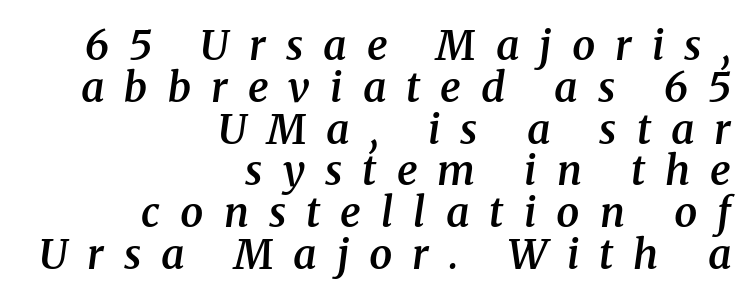
{"serif": "yes", "italic": "yes", "lean": "right", "slant_degrees": 8, "bold": "semi", "weight": "semibold", "width": "normal", "stroke_contrast": "medium", "x_height": "medium", "monospaced": "no", "underline": "no", "align": "right", "line_spacing": "tight", "line_spacing_ratio": 1.02, "letter_spacing": "wide", "letter_spacing_em": 0.49, "glyph_px": 41}
